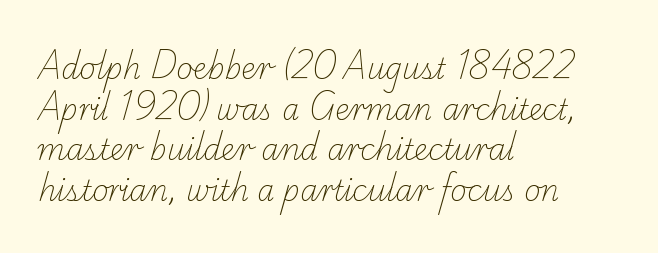
{"serif": "yes", "bold": "no", "weight": "light", "width": "normal", "stroke_contrast": "low", "x_height": "small", "monospaced": "no", "underline": "no", "align": "left", "line_spacing": "normal", "line_spacing_ratio": 1.45, "letter_spacing": "normal", "letter_spacing_em": 0.0, "glyph_px": 28}
